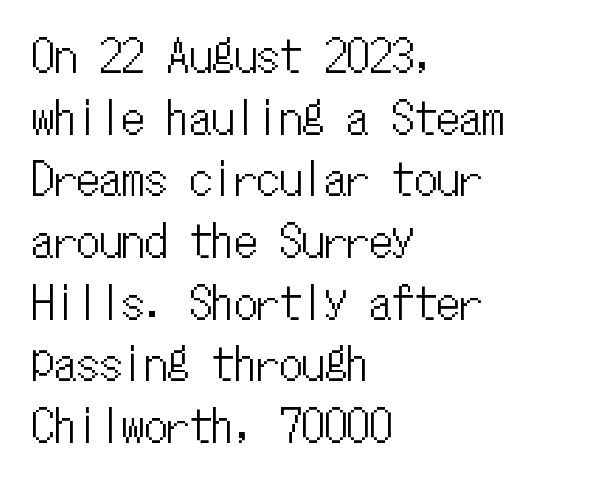
{"italic": "no", "width": "condensed", "stroke_contrast": "low", "x_height": "medium", "monospaced": "yes", "underline": "no", "align": "left", "line_spacing": "normal", "line_spacing_ratio": 1.37, "letter_spacing": "normal", "letter_spacing_em": 0.0, "glyph_px": 45}
